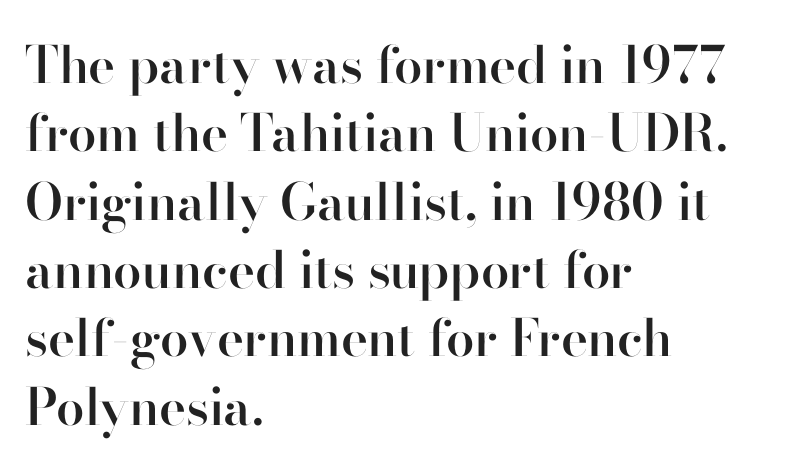
{"serif": "no", "italic": "no", "bold": "semi", "weight": "semibold", "width": "normal", "stroke_contrast": "high", "x_height": "small", "monospaced": "no", "underline": "no", "align": "left", "line_spacing": "normal", "line_spacing_ratio": 1.34, "letter_spacing": "normal", "letter_spacing_em": 0.0, "glyph_px": 51}
